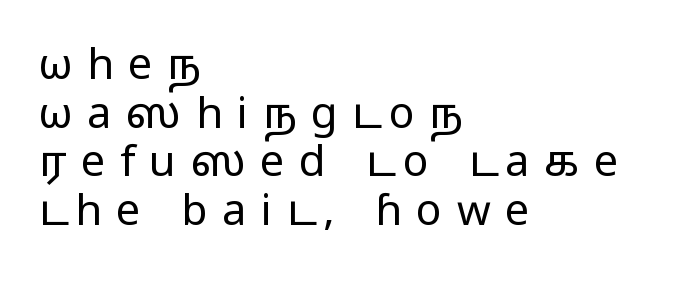
Q: Is the text bold? A: No.
Q: Is the text italic (slanted)? A: No, it is upright.
Q: Is the typeface a serif or a sans-serif typeface? A: Sans-serif.
Q: Is the text underlined? A: No.
Q: How is the paragraph aligned? A: Left-aligned.
Q: Is the spacing between letters normal or unusually wide? A: Unusually wide.
Q: Is the spacing between lines tight, normal or loose? A: Tight.
Q: Width (condensed, normal, or wide)? A: Wide.
Q: Stroke contrast? A: Low.
Q: x-height? A: Medium.
Q: Monospaced? A: No.
